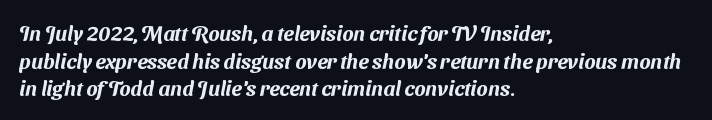
{"underline": "no", "align": "left", "line_spacing": "normal", "line_spacing_ratio": 1.32, "letter_spacing": "normal", "letter_spacing_em": 0.0, "glyph_px": 21}
